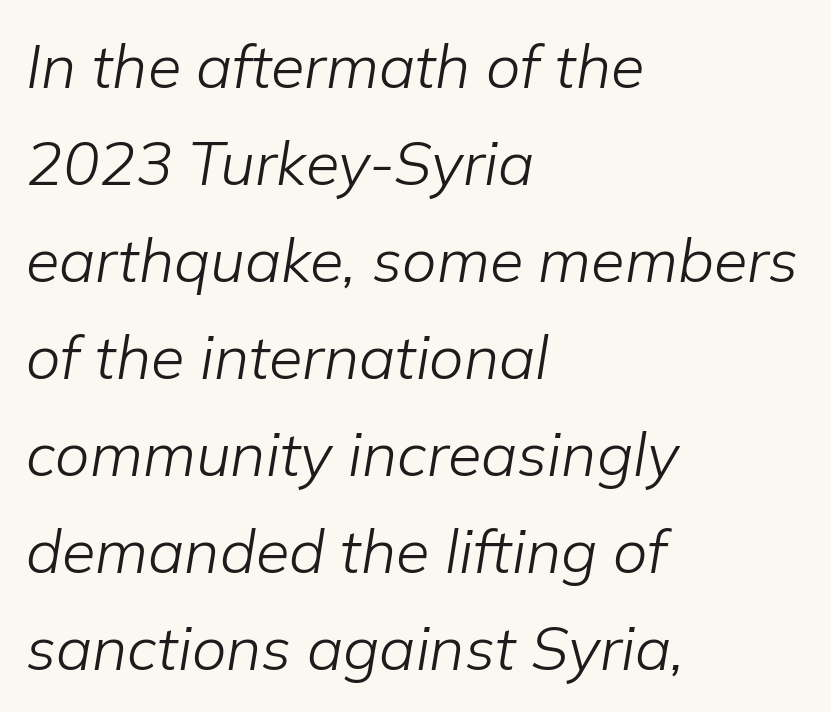
Q: Is the text bold? A: No.
Q: Is the text italic (slanted)? A: Yes, it leans right by about 9 degrees.
Q: Is the text underlined? A: No.
Q: How is the paragraph aligned? A: Left-aligned.
Q: Is the spacing between letters normal or unusually wide? A: Normal.
Q: Is the spacing between lines tight, normal or loose? A: Normal.
Q: Width (condensed, normal, or wide)? A: Normal.
Q: Stroke contrast? A: Low.
Q: x-height? A: Medium.
Q: Monospaced? A: No.
